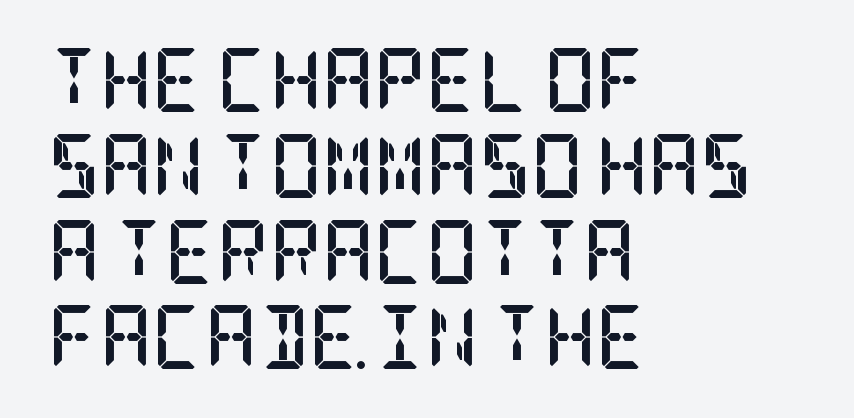
Italic? Not at all — the glyphs are vertical. No word sits above an underline. Each letter's strokes conclude with small projecting serifs. Spacing between characters is what you'd get straight out of the box.
